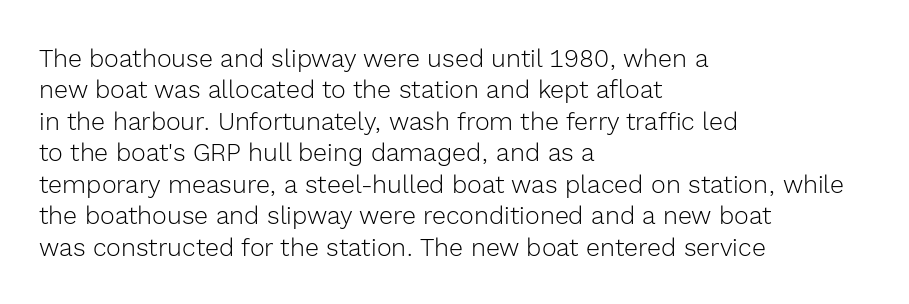
The image shows 25 px text type, upright; set left-aligned, normal line spacing (1.26x), normal letter spacing, not underlined.
